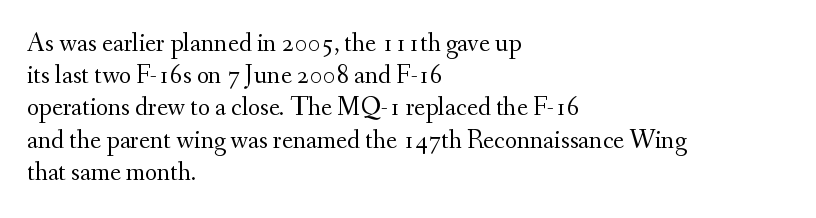
{"italic": "no", "bold": "no", "underline": "no", "align": "left", "line_spacing_ratio": 1.24, "letter_spacing": "normal", "letter_spacing_em": 0.0, "glyph_px": 26}
